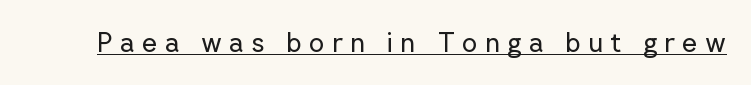
Upright lettering throughout. The sample's only ornament is a line tracing under the words. A quiet, ordinary-to-light weight characterises the typeface. Words appear elongated and porous because spacing is wide.
